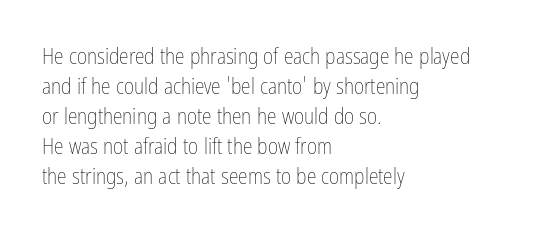
{"italic": "no", "bold": "no", "underline": "no", "align": "left", "line_spacing": "normal", "line_spacing_ratio": 1.36, "letter_spacing": "normal", "letter_spacing_em": 0.0, "glyph_px": 22}
